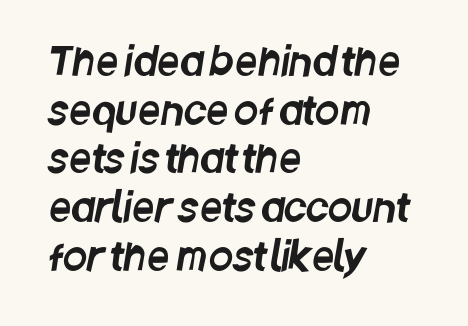
Q: Is the typeface a serif or a sans-serif typeface? A: Sans-serif.
Q: Is the text underlined? A: No.
Q: How is the paragraph aligned? A: Left-aligned.
Q: Is the spacing between letters normal or unusually wide? A: Normal.
Q: Is the spacing between lines tight, normal or loose? A: Normal.
Q: Width (condensed, normal, or wide)? A: Condensed.
Q: Stroke contrast? A: Low.
Q: x-height? A: Large.
Q: Monospaced? A: No.
